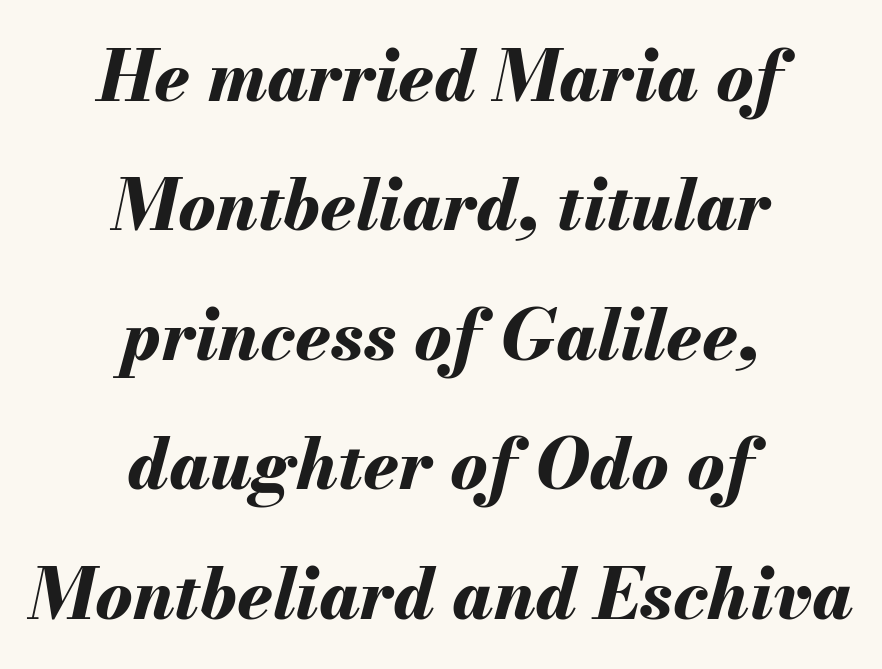
{"italic": "yes", "lean": "right", "slant_degrees": 13, "bold": "yes", "weight": "bold", "width": "normal", "stroke_contrast": "medium", "x_height": "small", "monospaced": "no", "underline": "no", "align": "center", "line_spacing_ratio": 1.85, "letter_spacing": "normal", "letter_spacing_em": 0.0, "glyph_px": 70}
